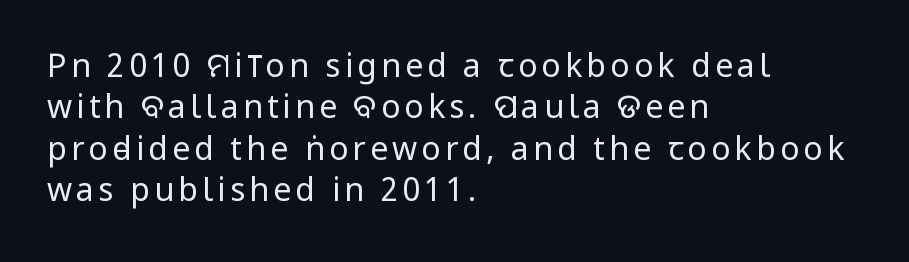
{"serif": "no", "italic": "no", "bold": "no", "weight": "regular", "width": "condensed", "stroke_contrast": "low", "x_height": "large", "monospaced": "no", "underline": "no", "align": "left", "line_spacing": "normal", "line_spacing_ratio": 1.29, "glyph_px": 32}
